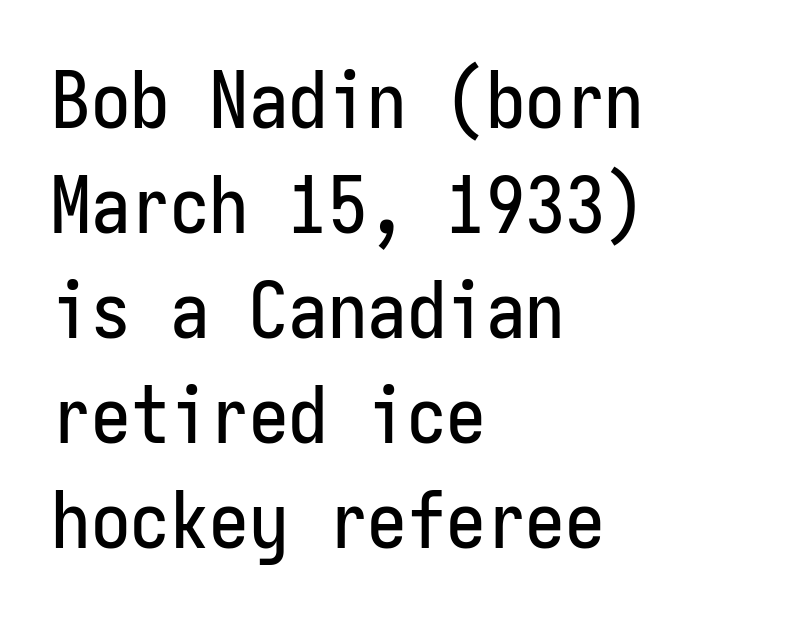
Look at the tracking — it's just the regular setting, nothing added. Letters rest on an invisible, unmarked baseline. Caption: multi-line text, flush left, ragged right. Is this a fixed-width face? Yes — each glyph sits in an identical cell. Ordinary non-slanted type is in use.
